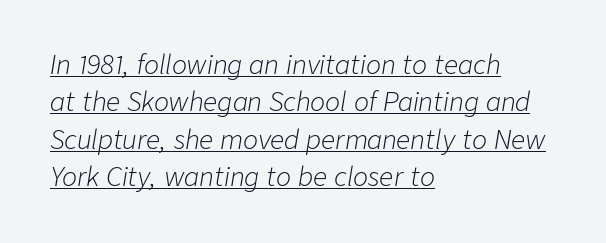
{"italic": "yes", "lean": "right", "slant_degrees": 9, "bold": "no", "underline": "yes", "align": "left", "line_spacing": "normal", "line_spacing_ratio": 1.5, "letter_spacing": "normal", "letter_spacing_em": 0.0, "glyph_px": 25}
